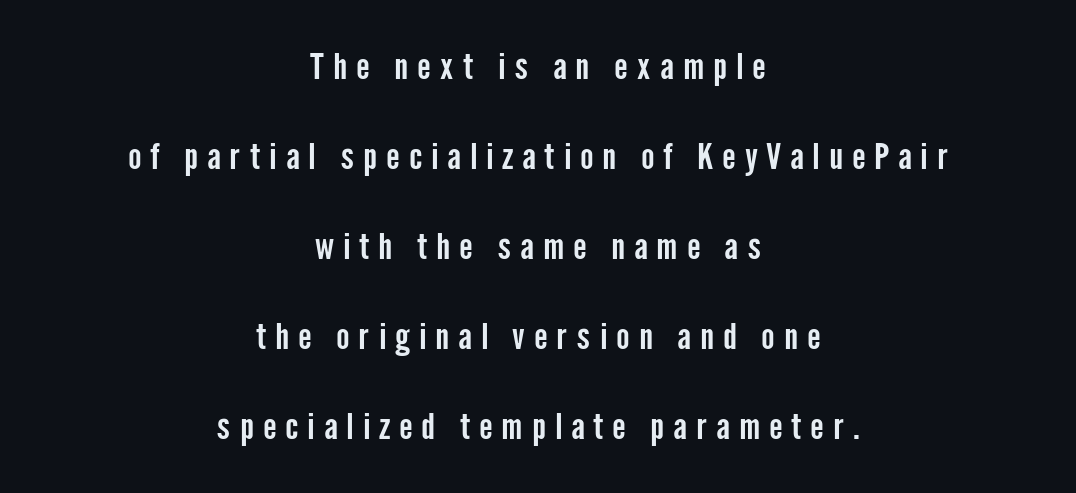
The image shows 36 px condensed sans-serif type, upright; set centered, loose line spacing (2.5x), unusually wide letter spacing (+0.25 em), not underlined; low stroke contrast and a medium x-height.
